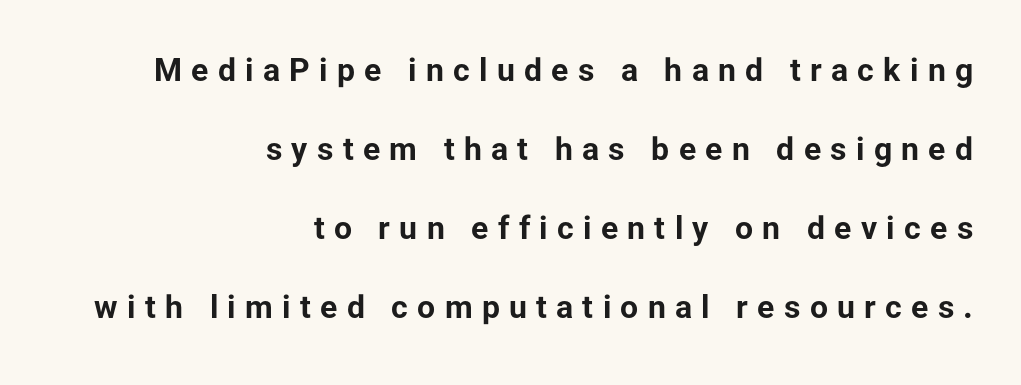
Between one letter and the next there's a generous, obvious gap. Which margin do the lines hug? The right one — the left edge is uneven. Beneath every word, the page is bare. The type sits square on the baseline with zero lean. This sample trades compactness for vertical openness between lines.
